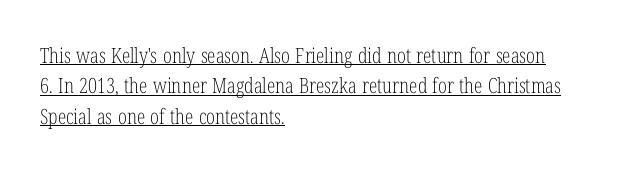
The image shows 21 px text type, upright; set left-aligned, normal line spacing (1.45x), normal letter spacing, underlined.
